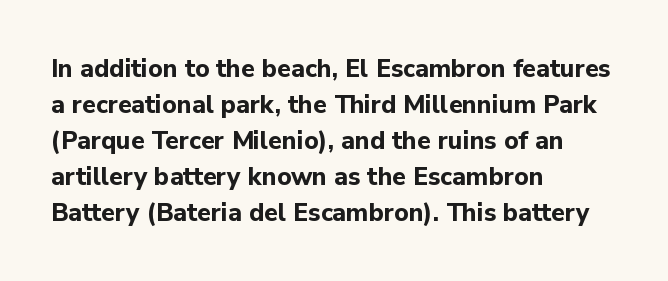
{"italic": "no", "bold": "yes", "underline": "no", "align": "left", "line_spacing": "normal", "line_spacing_ratio": 1.44, "letter_spacing": "normal", "letter_spacing_em": 0.0, "glyph_px": 25}
